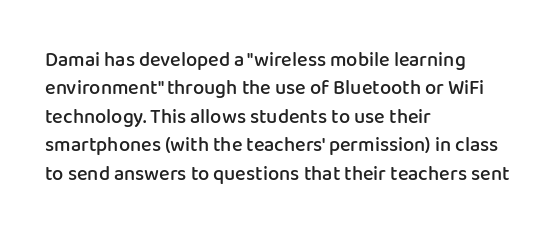
The strokes are fattened partway — semibold, not bold. The typesetter chose a ragged-right arrangement here. The letters sit at their default tracking, neither squeezed nor spread. If you measured baseline to baseline, you'd find a middling distance. The font's upright variant was chosen for this text.
